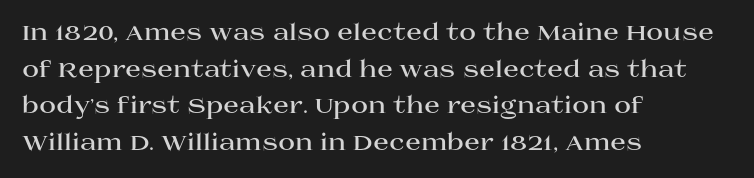
The image shows 23 px bold type, upright; set left-aligned, normal line spacing (1.59x), normal letter spacing, not underlined.
